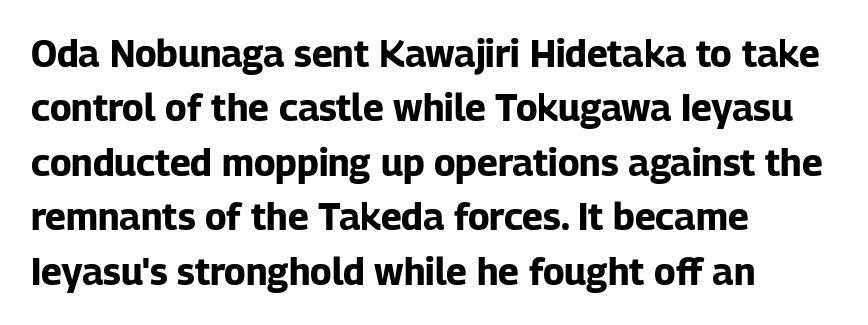
{"serif": "no", "italic": "no", "bold": "yes", "weight": "bold", "width": "normal", "stroke_contrast": "low", "x_height": "medium", "monospaced": "no", "underline": "no", "align": "left", "line_spacing": "normal", "line_spacing_ratio": 1.47, "letter_spacing": "normal", "letter_spacing_em": 0.0, "glyph_px": 37}
